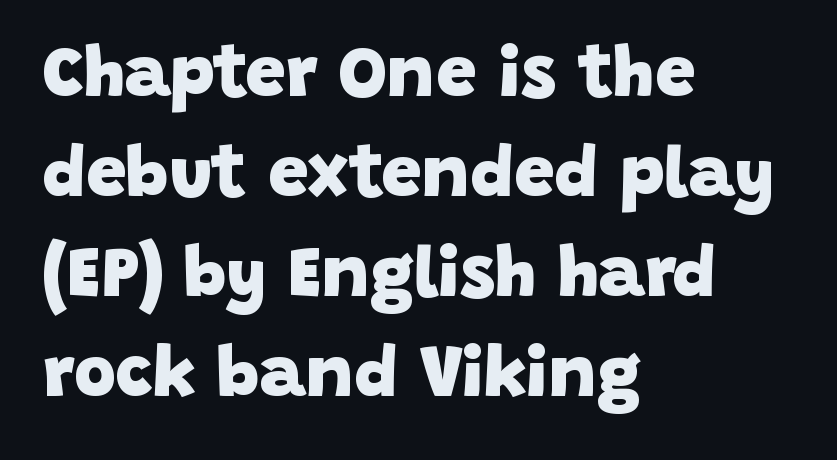
The image shows 72 px heavy sans-serif type; set left-aligned, normal line spacing (1.39x), normal letter spacing, not underlined; low stroke contrast and a large x-height.
